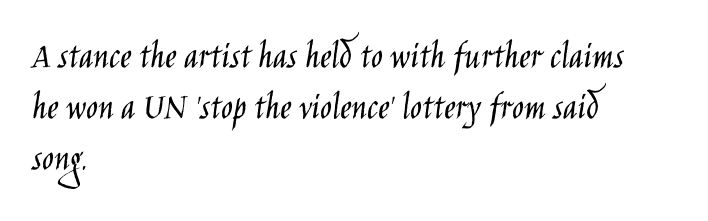
These lines are composed in type without serifs. Default kerning and tracking; the words read as compact shapes. Note the varied advance widths — an 'i' is clearly narrower than an 'm'. The lines sit at an ordinary, default distance from one another.
